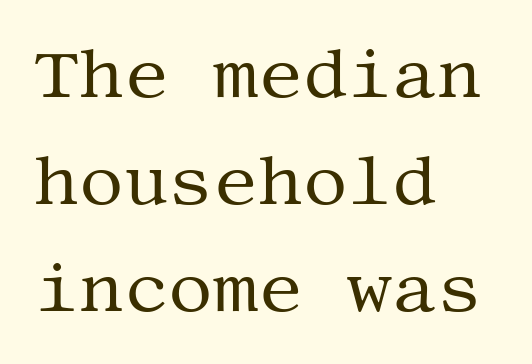
{"serif": "yes", "italic": "no", "bold": "no", "weight": "regular", "width": "normal", "stroke_contrast": "medium", "x_height": "large", "underline": "no", "align": "left", "line_spacing": "normal", "line_spacing_ratio": 1.53, "letter_spacing": "normal", "letter_spacing_em": 0.0, "glyph_px": 70}
